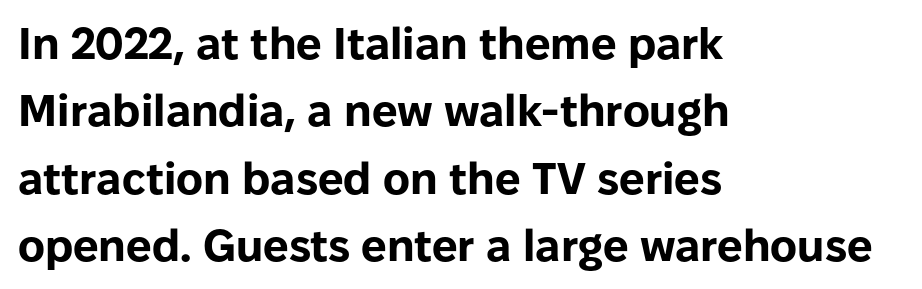
The image shows 45 px bold sans-serif type, upright; set left-aligned, normal line spacing (1.5x), normal letter spacing, not underlined; low stroke contrast and a medium x-height.
